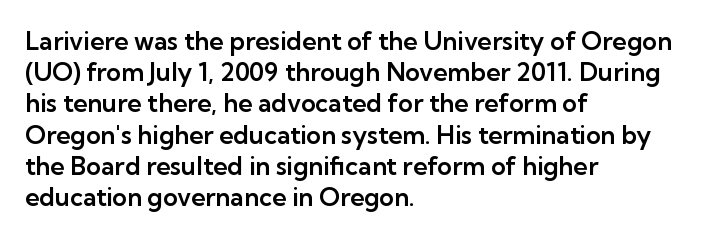
The image shows 25 px text type, upright; set left-aligned, normal line spacing (1.25x), normal letter spacing, not underlined.
